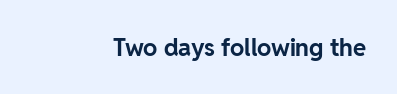
{"italic": "no", "bold": "yes", "underline": "no", "letter_spacing": "normal", "letter_spacing_em": 0.0, "glyph_px": 24}
